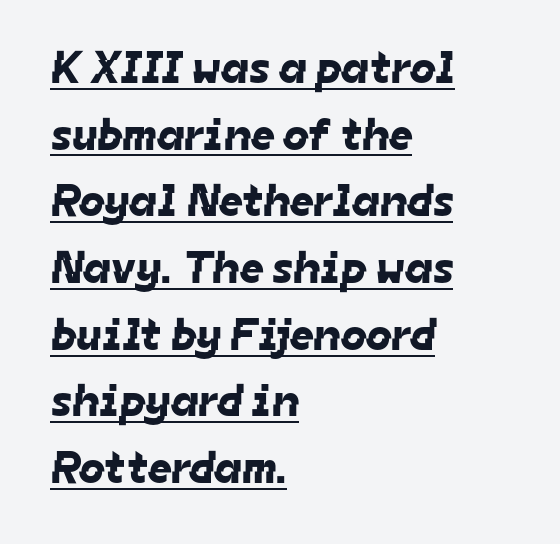
{"serif": "no", "width": "normal", "stroke_contrast": "low", "x_height": "medium", "monospaced": "no", "underline": "yes", "align": "left", "line_spacing": "normal", "line_spacing_ratio": 1.45, "letter_spacing": "normal", "letter_spacing_em": 0.0, "glyph_px": 46}
